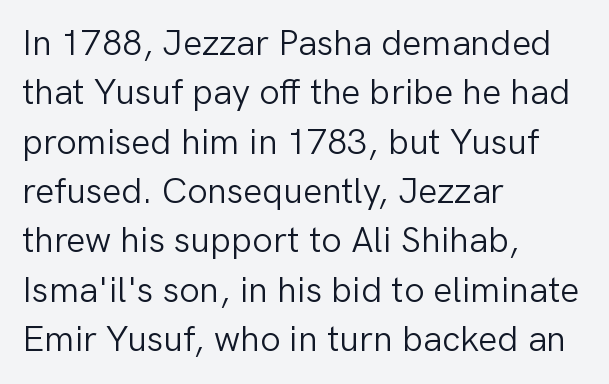
The image shows 36 px light sans-serif type, upright; set left-aligned, normal line spacing (1.37x), normal letter spacing, not underlined; low stroke contrast and a medium x-height.
